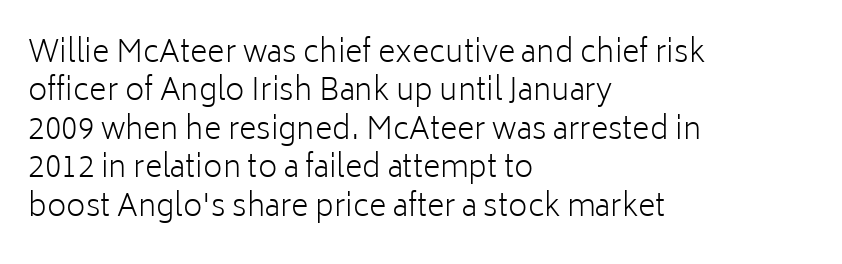
{"serif": "no", "italic": "no", "bold": "no", "weight": "light", "width": "normal", "stroke_contrast": "low", "x_height": "medium", "monospaced": "no", "underline": "no", "align": "left", "line_spacing": "normal", "line_spacing_ratio": 1.28, "letter_spacing": "normal", "letter_spacing_em": 0.0, "glyph_px": 30}
